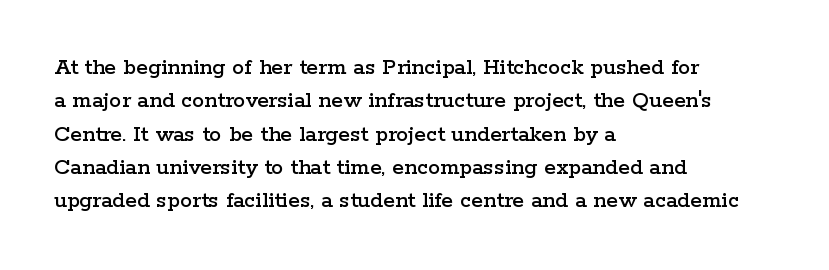
Q: Is the text italic (slanted)? A: No, it is upright.
Q: Is the text underlined? A: No.
Q: How is the paragraph aligned? A: Left-aligned.
Q: Is the spacing between letters normal or unusually wide? A: Normal.
Q: Is the spacing between lines tight, normal or loose? A: Normal.
